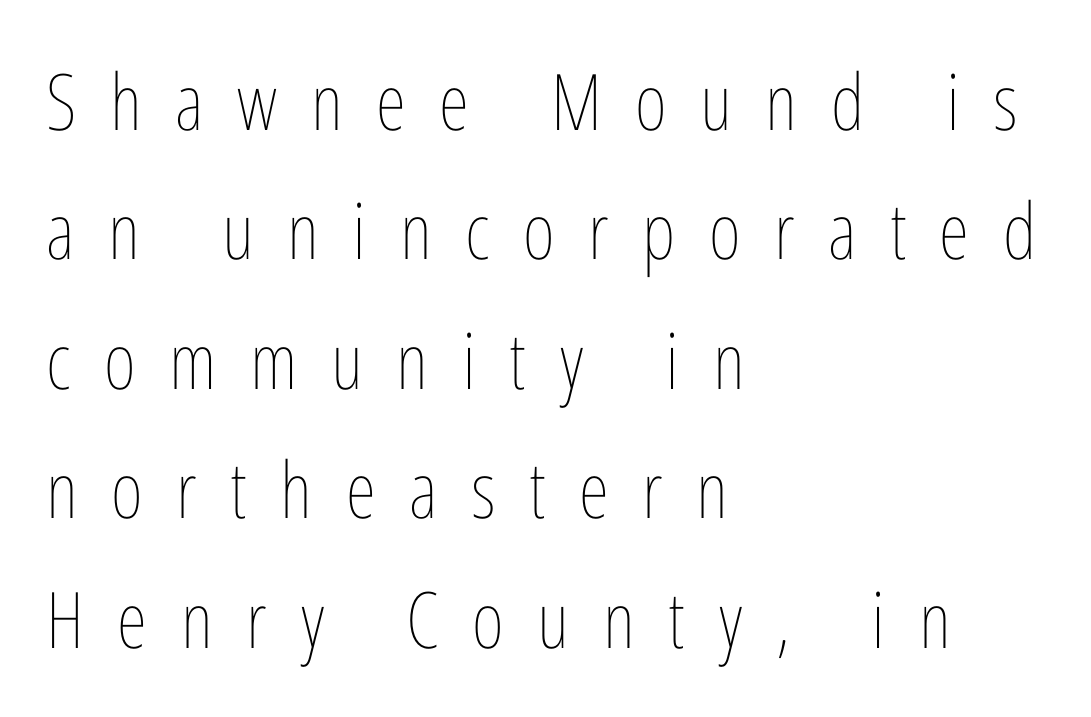
Note the varied advance widths — an 'i' is clearly narrower than an 'm'. The strip under each line holds only bare page. No heavy texture on the line: the type isn't bold. The letters are spread apart with noticeably loose tracking. Notice how the passage keeps a crisp vertical edge on the left only. A typesetter would call this leading conventional body-copy spacing.
